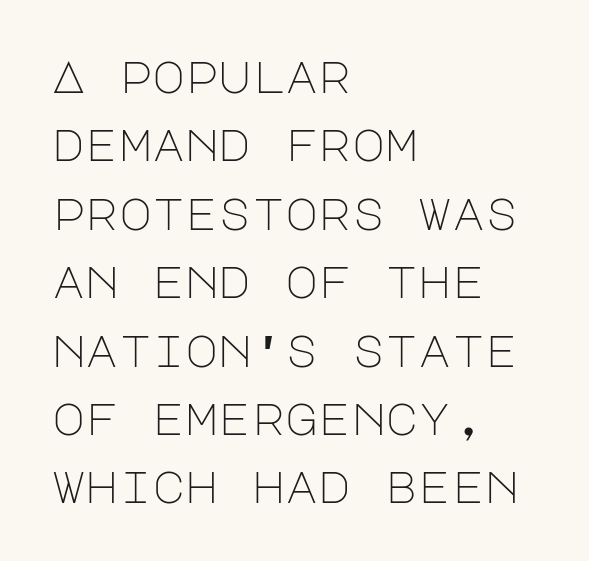
The image shows 45 px light sans-serif type, upright; set left-aligned, normal line spacing (1.52x), normal letter spacing, not underlined; low stroke contrast and a large x-height.
